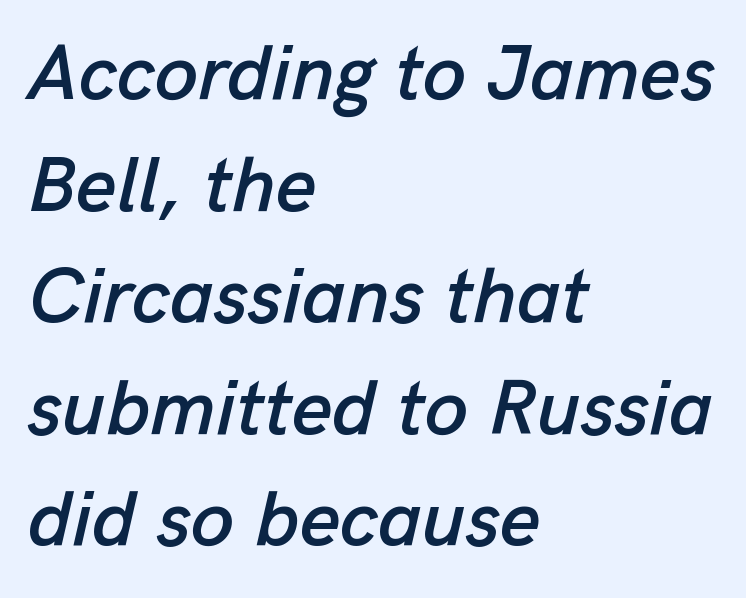
{"italic": "yes", "lean": "right", "slant_degrees": 13, "width": "normal", "stroke_contrast": "low", "x_height": "medium", "monospaced": "no", "underline": "no", "align": "left", "line_spacing": "normal", "line_spacing_ratio": 1.43, "letter_spacing": "normal", "letter_spacing_em": 0.0, "glyph_px": 78}
